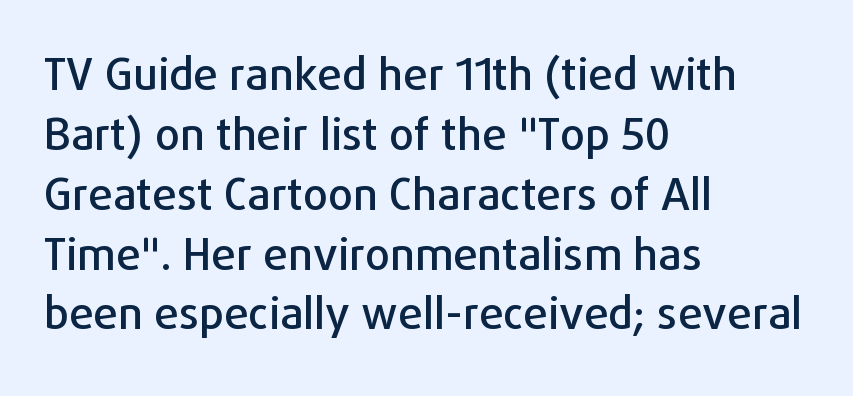
The image shows 44 px sans-serif type, upright; set left-aligned, normal line spacing (1.36x), normal letter spacing, not underlined; low stroke contrast and a medium x-height.
